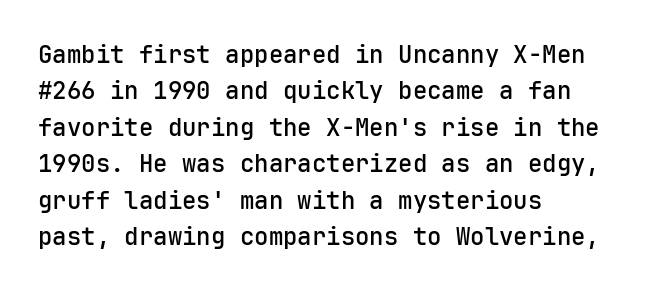
Q: Is the text bold? A: Semi-bold.
Q: Is the text italic (slanted)? A: No, it is upright.
Q: Is the text underlined? A: No.
Q: How is the paragraph aligned? A: Left-aligned.
Q: Is the spacing between letters normal or unusually wide? A: Normal.
Q: Is the spacing between lines tight, normal or loose? A: Normal.
